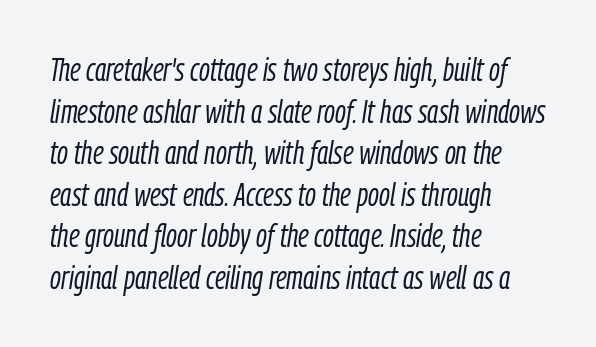
The image shows 32 px light, condensed type, italic (leaning right); set left-aligned, normal line spacing (1.3x), normal letter spacing, not underlined; low stroke contrast and a medium x-height.
